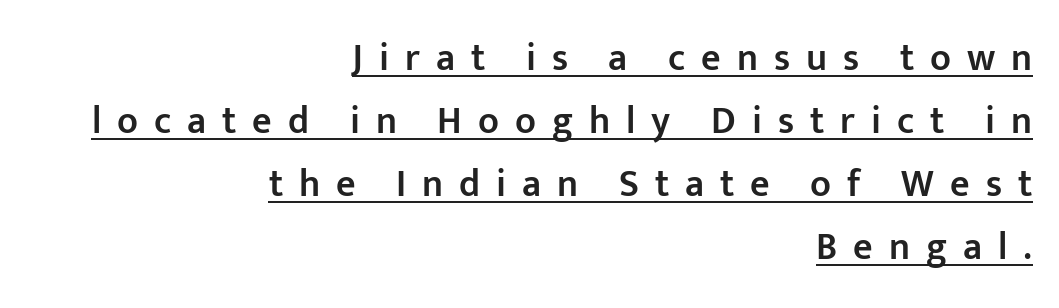
{"serif": "no", "italic": "no", "bold": "semi", "weight": "semibold", "width": "normal", "stroke_contrast": "low", "x_height": "medium", "monospaced": "no", "underline": "yes", "align": "right", "line_spacing": "normal", "line_spacing_ratio": 1.66, "letter_spacing": "wide", "letter_spacing_em": 0.42, "glyph_px": 38}
